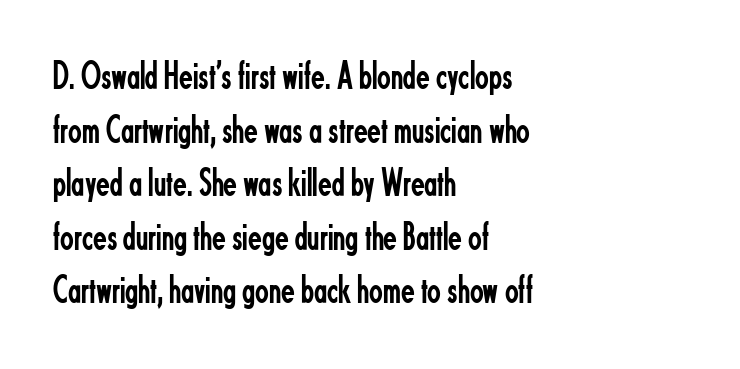
Q: Is the text bold? A: No.
Q: Is the text italic (slanted)? A: No, it is upright.
Q: Is the typeface a serif or a sans-serif typeface? A: Sans-serif.
Q: Is the text underlined? A: No.
Q: How is the paragraph aligned? A: Left-aligned.
Q: Is the spacing between letters normal or unusually wide? A: Normal.
Q: Is the spacing between lines tight, normal or loose? A: Normal.
Q: Width (condensed, normal, or wide)? A: Condensed.
Q: Stroke contrast? A: Low.
Q: x-height? A: Small.
Q: Monospaced? A: No.
